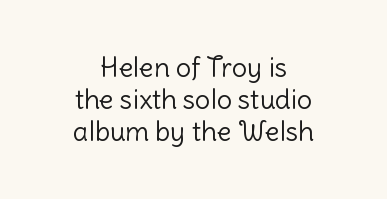
This rendering uses center alignment, leaving both contours irregular but symmetric. The passage shown is not bold in any degree. The rendering keeps characters at their native spacing. No word sits above an underline.
